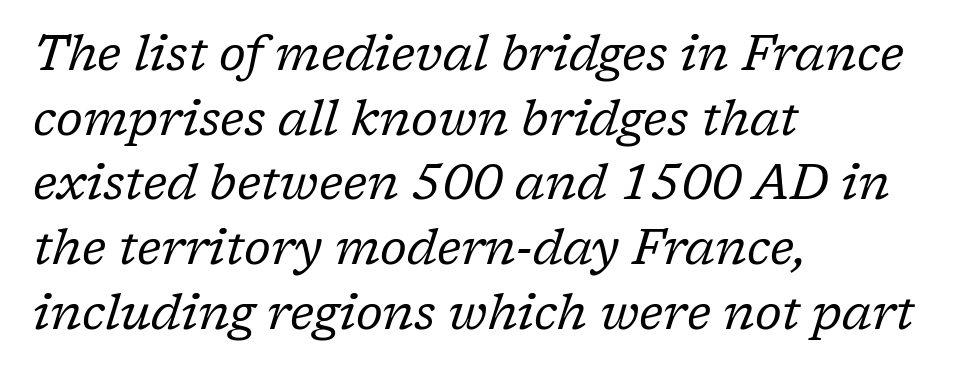
The image shows 49 px regular-weight serif type, italic (leaning right); set left-aligned, normal line spacing (1.32x), normal letter spacing, not underlined; low stroke contrast and a medium x-height.
